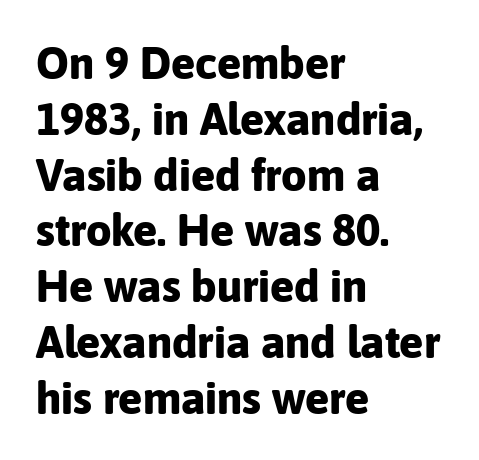
The letters stand straight up with perfectly vertical stems. Looks like regular typesetting: each glyph gets only the width it needs. Nobody drew a line under any word here. Line beginnings align vertically; line endings do not. A dark, heavy texture on the line: the type is bold.
